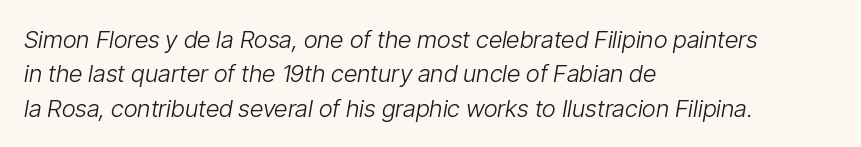
Q: Is the text bold? A: No.
Q: Is the text italic (slanted)? A: Yes, it leans right by about 9 degrees.
Q: Is the text underlined? A: No.
Q: How is the paragraph aligned? A: Left-aligned.
Q: Is the spacing between letters normal or unusually wide? A: Normal.
Q: Is the spacing between lines tight, normal or loose? A: Normal.
